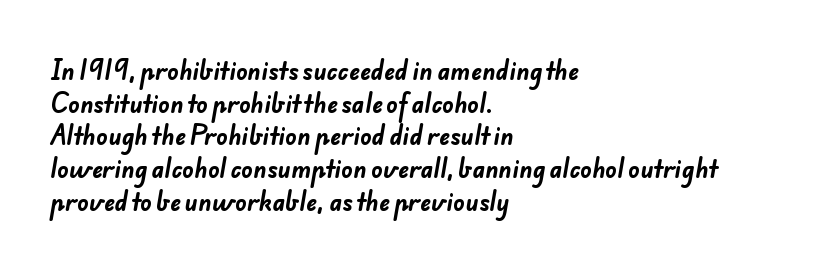
{"bold": "yes", "underline": "no", "align": "left", "line_spacing": "normal", "line_spacing_ratio": 1.42, "letter_spacing": "normal", "letter_spacing_em": 0.0, "glyph_px": 23}
